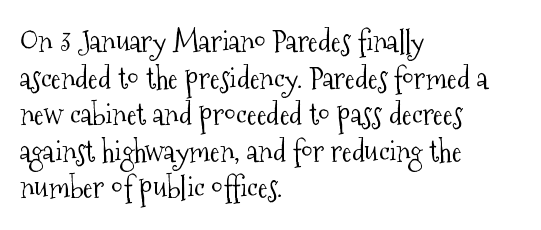
{"serif": "yes", "italic": "no", "bold": "no", "weight": "light", "width": "condensed", "stroke_contrast": "medium", "x_height": "medium", "monospaced": "no", "underline": "no", "align": "left", "line_spacing_ratio": 1.22, "letter_spacing": "normal", "letter_spacing_em": 0.0, "glyph_px": 30}
